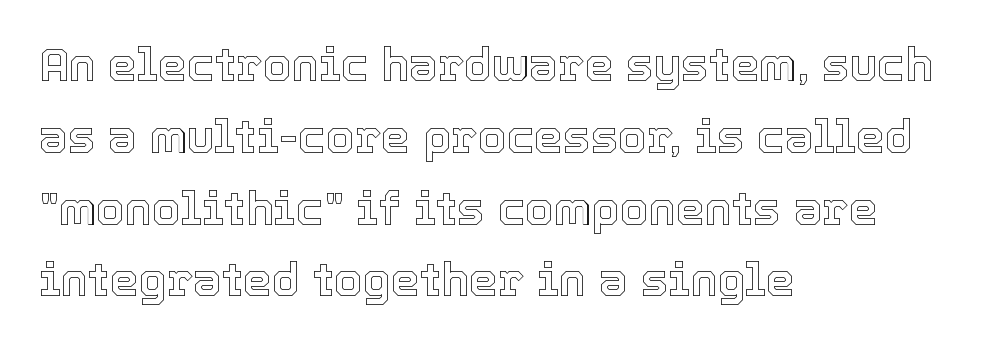
A roman cut, with each character standing at attention. The space directly below the letters is spotless. The rendering uses a moderate line-height, typical for paragraphs. Left-aligned paragraph, ragged on the right.
